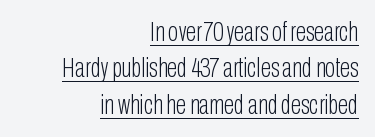
{"italic": "no", "bold": "no", "underline": "yes", "align": "right", "line_spacing": "normal", "line_spacing_ratio": 1.35, "letter_spacing": "normal", "letter_spacing_em": 0.0, "glyph_px": 27}
